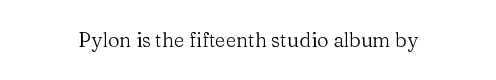
The image shows 20 px text type, upright; set normal letter spacing, not underlined.
